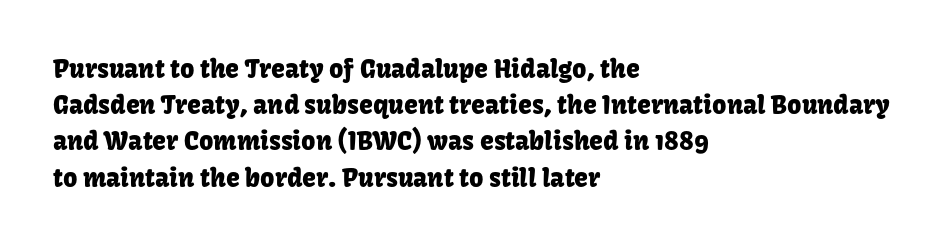
{"italic": "no", "underline": "no", "align": "left", "line_spacing": "normal", "line_spacing_ratio": 1.45, "letter_spacing": "normal", "letter_spacing_em": 0.0, "glyph_px": 25}
